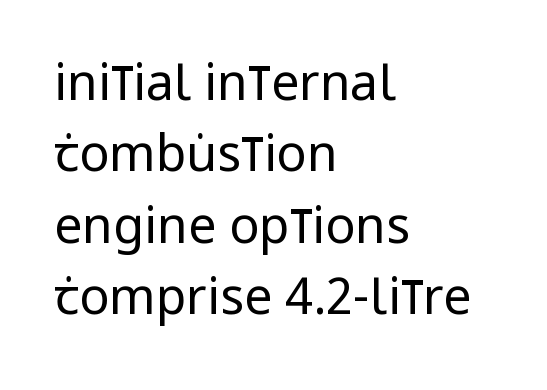
The image shows 50 px regular-weight, condensed sans-serif type, upright; set left-aligned, normal line spacing (1.43x), normal letter spacing, not underlined; low stroke contrast and a large x-height.
